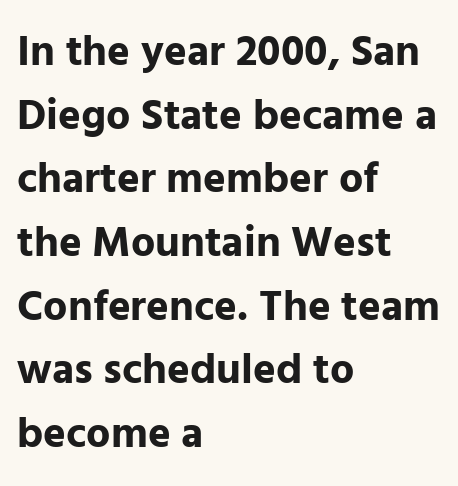
The rendering uses natural spacing where letterforms have individual widths. This is sans-serif lettering, the kind often seen on screens and signage. The type is set solid horizontally, with unmodified tracking. Horizontal alignment here is leftward, the default for most running prose. The gap between lines stays unmarked. Leading: standard.
